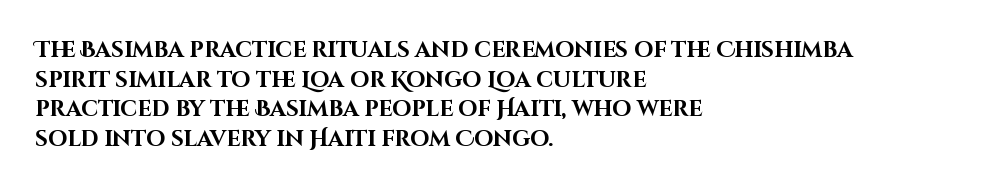
Q: Is the text bold? A: Yes.
Q: Is the text italic (slanted)? A: No, it is upright.
Q: Is the text underlined? A: No.
Q: How is the paragraph aligned? A: Left-aligned.
Q: Is the spacing between letters normal or unusually wide? A: Normal.
Q: Is the spacing between lines tight, normal or loose? A: Normal.
